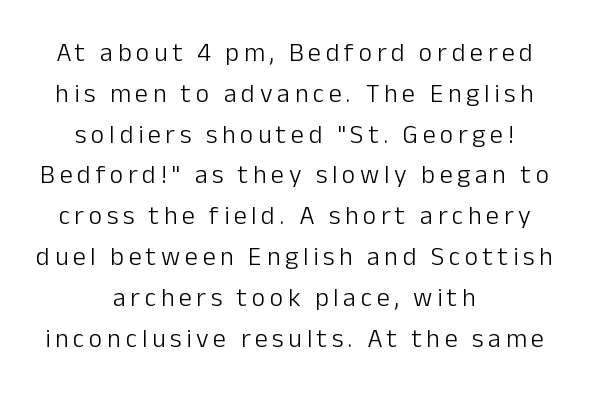
In terms of posture, this sample is upright. The space between consecutive lines is moderate. A bare baseline throughout the passage. Caption: multi-line text, centered on the measure.
